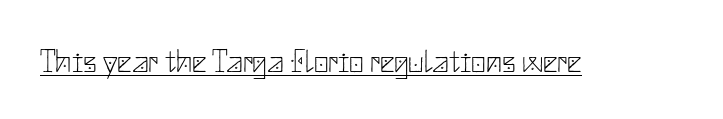
Think standard paragraph weight, or any step lighter than that. This is the regular roman posture of the typeface. Underlining? Definitely there. Is the letter spacing exaggerated? No — it looks like the ordinary default. Examine the stroke ends and you'll find no serifs.
